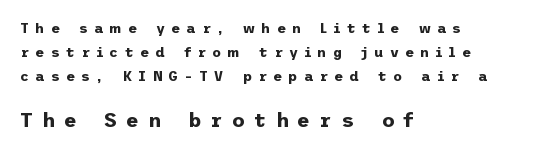
Q: Is the text bold? A: Yes.
Q: Is the text italic (slanted)? A: No, it is upright.
Q: Is the text underlined? A: No.
Q: How is the paragraph aligned? A: Left-aligned.
Q: Is the spacing between letters normal or unusually wide? A: Unusually wide.
Q: Which block of text is set in a larger size, the first (top) or the second (bottom)? A: The second (bottom) one.
